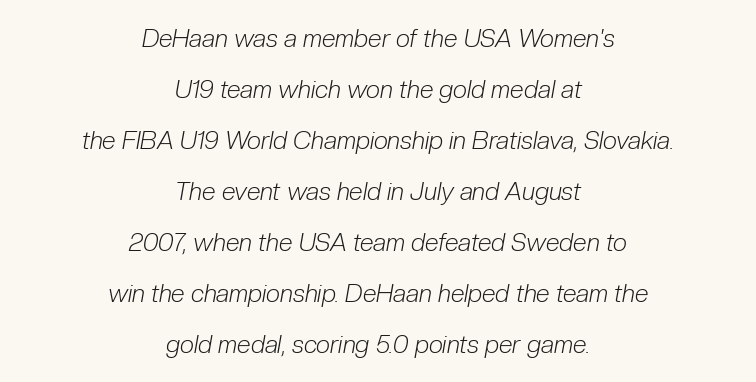
Q: Is the text bold? A: No.
Q: Is the text italic (slanted)? A: Yes, it leans right by about 10 degrees.
Q: Is the text underlined? A: No.
Q: How is the paragraph aligned? A: Centered.
Q: Is the spacing between letters normal or unusually wide? A: Normal.
Q: Is the spacing between lines tight, normal or loose? A: Loose.
